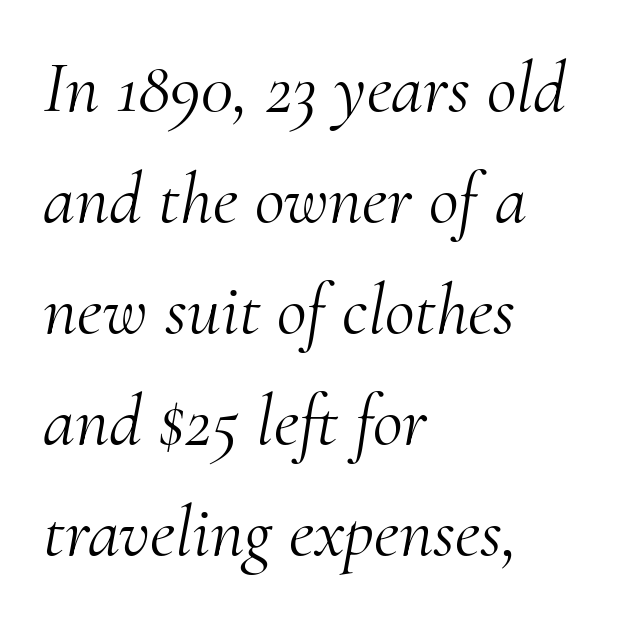
The image shows 73 px light serif type, italic (leaning right); set left-aligned, normal line spacing (1.52x), normal letter spacing, not underlined; medium stroke contrast and a small x-height.
